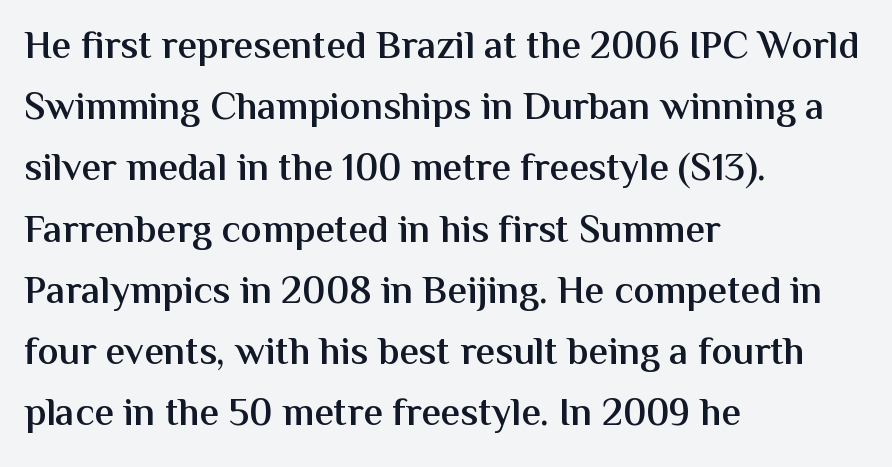
{"serif": "no", "italic": "no", "bold": "semi", "weight": "semibold", "width": "normal", "stroke_contrast": "medium", "x_height": "medium", "monospaced": "no", "underline": "no", "align": "left", "line_spacing": "normal", "line_spacing_ratio": 1.57, "letter_spacing": "normal", "letter_spacing_em": 0.0, "glyph_px": 39}
